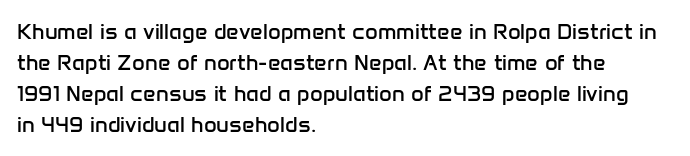
Q: Is the text bold? A: No.
Q: Is the text italic (slanted)? A: No, it is upright.
Q: Is the text underlined? A: No.
Q: How is the paragraph aligned? A: Left-aligned.
Q: Is the spacing between letters normal or unusually wide? A: Normal.
Q: Is the spacing between lines tight, normal or loose? A: Normal.
